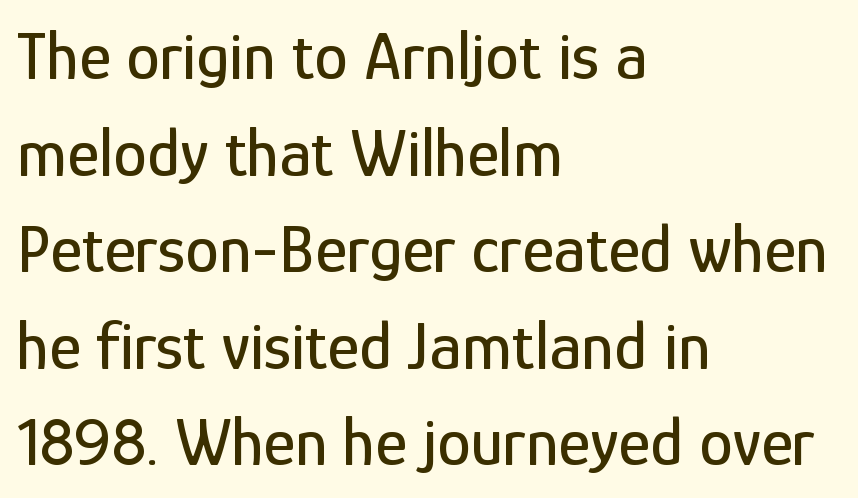
{"serif": "no", "italic": "no", "width": "condensed", "stroke_contrast": "low", "x_height": "medium", "monospaced": "no", "underline": "no", "align": "left", "line_spacing": "normal", "line_spacing_ratio": 1.42, "letter_spacing": "normal", "letter_spacing_em": 0.0, "glyph_px": 68}
